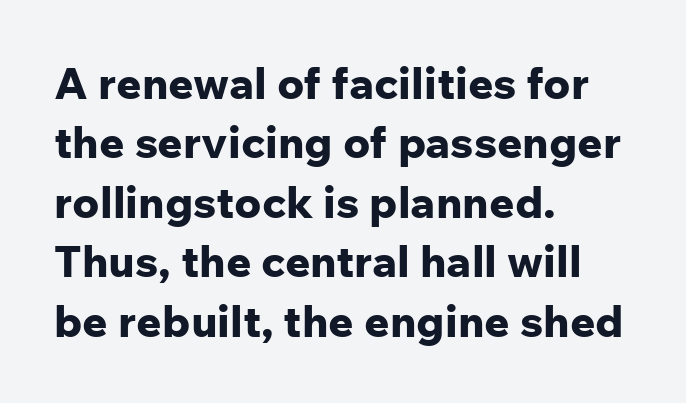
The image shows 44 px bold sans-serif type, upright; set left-aligned, normal line spacing (1.35x), normal letter spacing, not underlined; low stroke contrast and a medium x-height.
